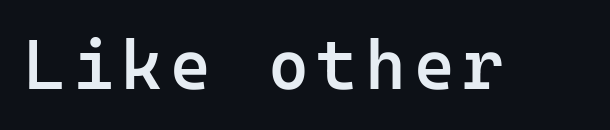
The sample has been set in demibold, a notch under bold. These lines are rendered in a fixed-pitch font. This is sans-serif lettering, the kind often seen on screens and signage. Type without underlining. A typesetter would mark this as roman, not italic.
